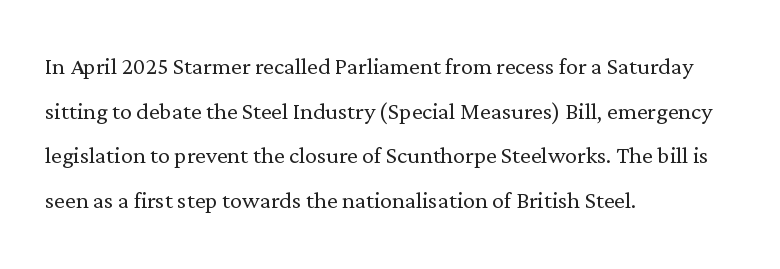
The image shows 30 px light serif type, upright; set left-aligned, normal line spacing (1.49x), normal letter spacing, not underlined; low stroke contrast and a medium x-height.
